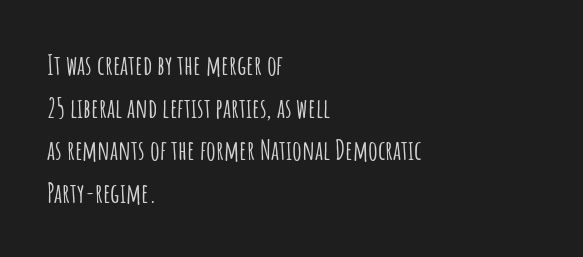
The words here are not underlined. Upright lettering throughout. This rendering leaves character spacing at its baseline value. These lines stack with their left ends in a neat column. Vertical spacing — default.
